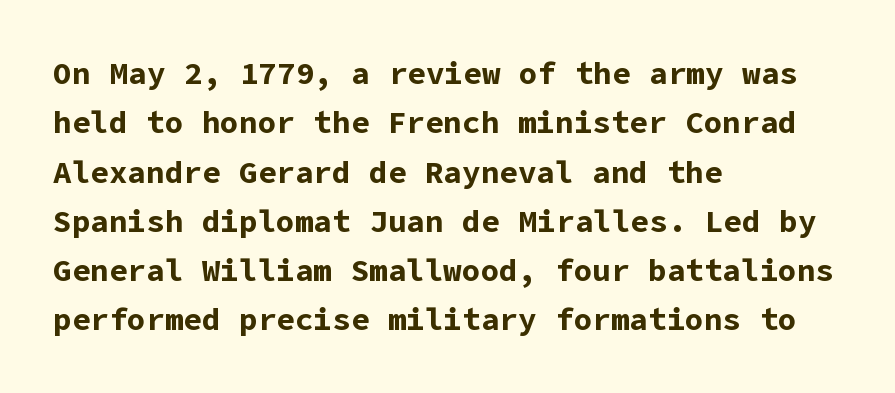
{"serif": "no", "italic": "no", "bold": "yes", "weight": "bold", "width": "normal", "stroke_contrast": "low", "x_height": "medium", "underline": "no", "align": "left", "line_spacing": "normal", "line_spacing_ratio": 1.59, "letter_spacing": "normal", "letter_spacing_em": 0.0, "glyph_px": 31}
